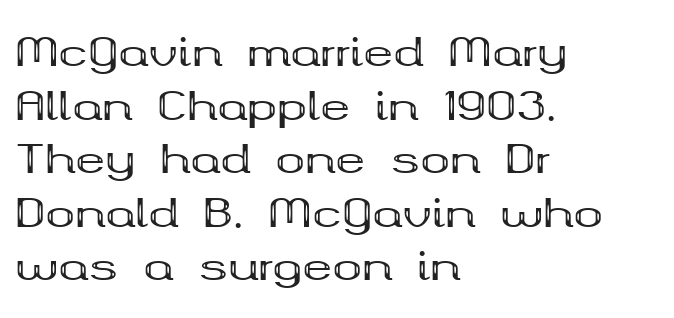
The image shows 40 px bold, wide serif type, upright; set left-aligned, normal line spacing (1.34x), normal letter spacing, not underlined; medium stroke contrast and a medium x-height.
